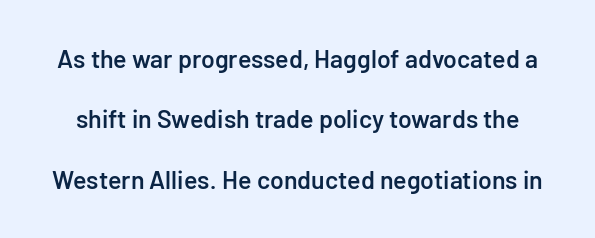
Q: Is the text bold? A: Semi-bold.
Q: Is the text italic (slanted)? A: No, it is upright.
Q: Is the text underlined? A: No.
Q: Is the spacing between letters normal or unusually wide? A: Normal.
Q: Is the spacing between lines tight, normal or loose? A: Loose.
